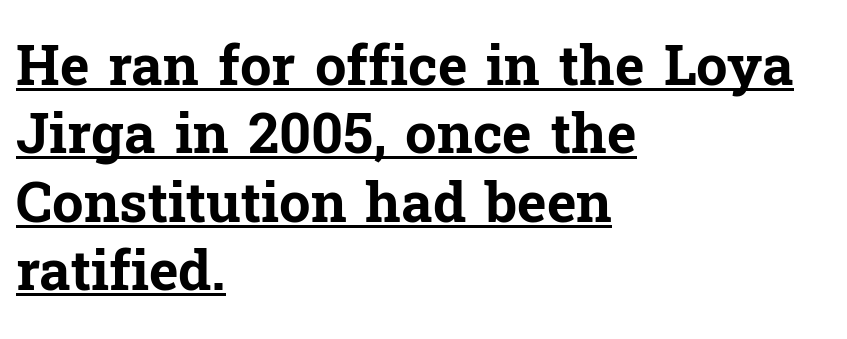
The image shows 56 px bold serif type, upright; set left-aligned, line spacing 1.22x, normal letter spacing, underlined; low stroke contrast and a medium x-height.
